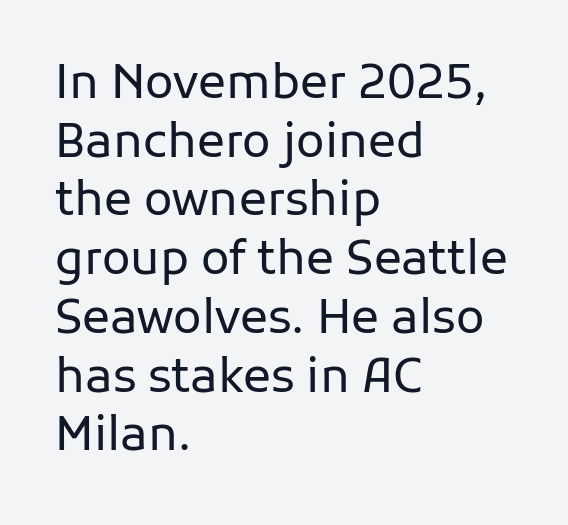
{"serif": "no", "italic": "no", "bold": "no", "weight": "regular", "width": "normal", "stroke_contrast": "low", "x_height": "medium", "monospaced": "no", "underline": "no", "align": "left", "line_spacing": "normal", "line_spacing_ratio": 1.25, "letter_spacing": "normal", "letter_spacing_em": 0.0, "glyph_px": 47}
